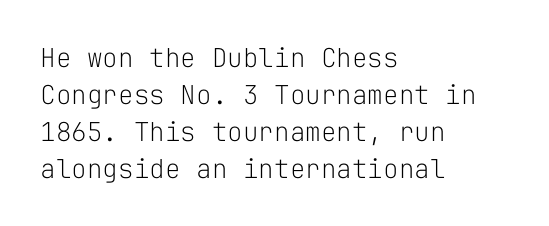
{"italic": "no", "bold": "no", "underline": "no", "align": "left", "line_spacing": "normal", "line_spacing_ratio": 1.42, "letter_spacing": "normal", "letter_spacing_em": 0.0, "glyph_px": 26}
